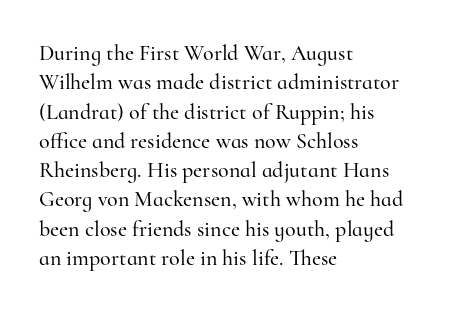
{"italic": "no", "underline": "no", "align": "left", "line_spacing": "normal", "line_spacing_ratio": 1.33, "letter_spacing": "normal", "letter_spacing_em": 0.0, "glyph_px": 22}
